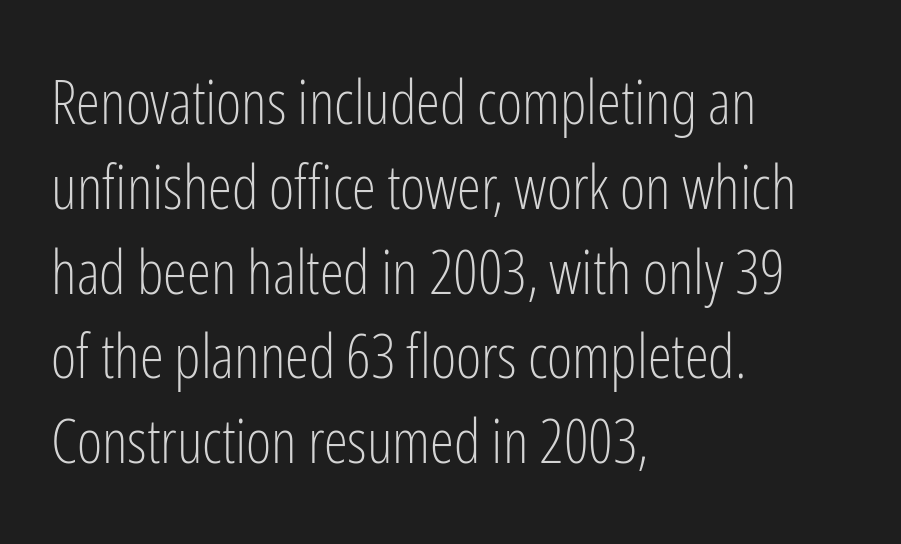
{"serif": "no", "italic": "no", "bold": "no", "weight": "light", "width": "condensed", "stroke_contrast": "low", "x_height": "medium", "monospaced": "no", "underline": "no", "align": "left", "line_spacing": "normal", "line_spacing_ratio": 1.39, "letter_spacing": "normal", "letter_spacing_em": 0.0, "glyph_px": 61}
